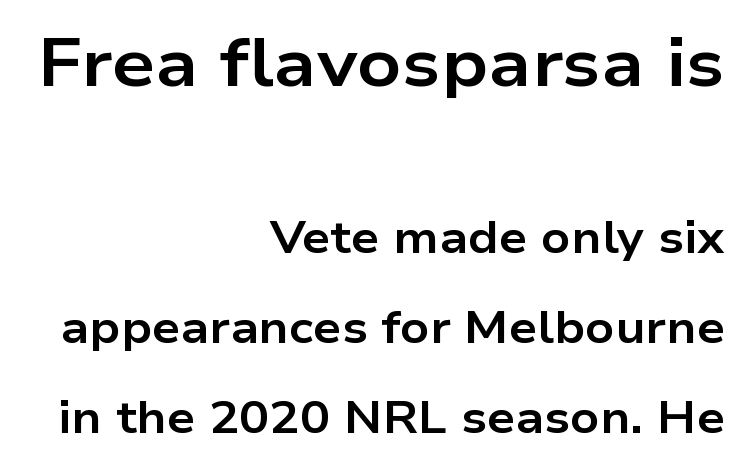
The image shows 68 px bold, wide sans-serif type, upright; set right-aligned, loose line spacing (2.0x), normal letter spacing, not underlined; the first (top) block is 1.51x larger; low stroke contrast and a medium x-height.
